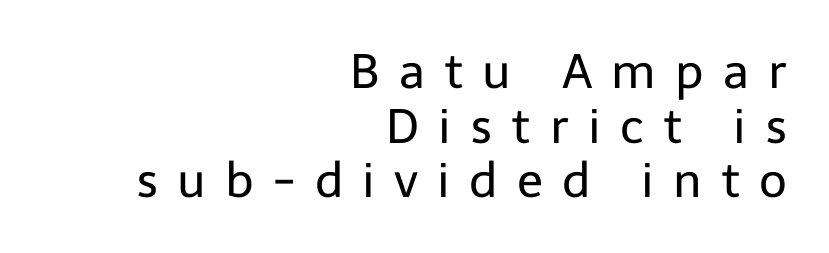
The image shows 48 px regular-weight sans-serif type, upright; set right-aligned, tight line spacing (1.14x), unusually wide letter spacing (+0.4 em), not underlined; low stroke contrast and a medium x-height.
